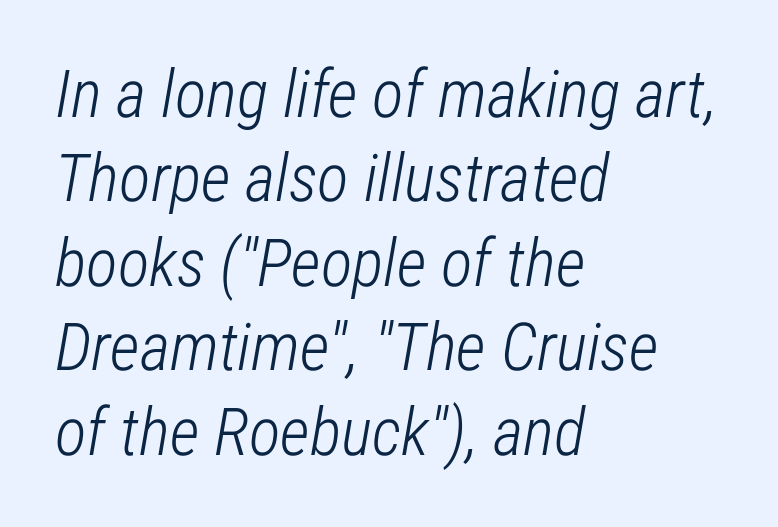
The image shows 66 px light, condensed type, italic (leaning right); set left-aligned, normal line spacing (1.28x), normal letter spacing, not underlined; low stroke contrast and a medium x-height.
